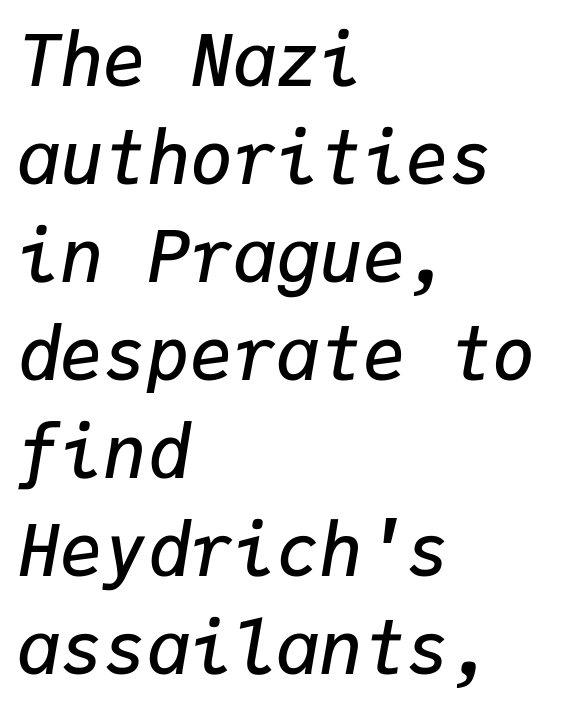
The image shows 72 px semibold type, italic (leaning right), monospaced; set left-aligned, normal line spacing (1.36x), normal letter spacing, not underlined; low stroke contrast and a medium x-height.
